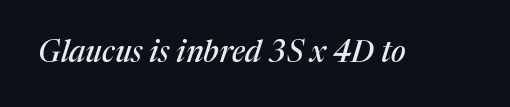
The image shows 30 px serif type, italic (leaning right); set normal letter spacing, not underlined; medium stroke contrast and a medium x-height.
